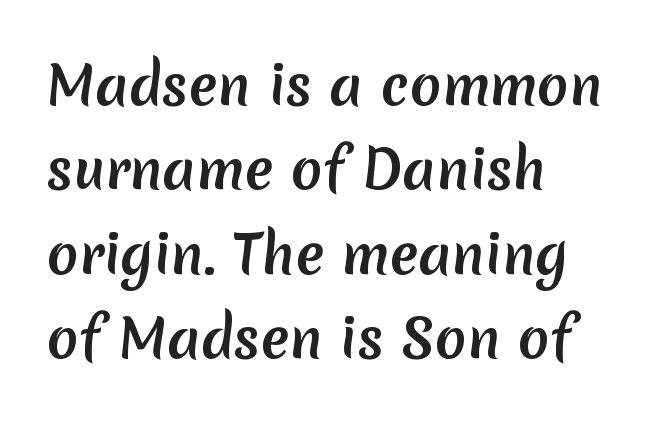
{"serif": "no", "bold": "yes", "weight": "semibold", "width": "normal", "stroke_contrast": "low", "x_height": "medium", "monospaced": "no", "underline": "no", "align": "left", "line_spacing": "normal", "line_spacing_ratio": 1.59, "letter_spacing": "normal", "letter_spacing_em": 0.0, "glyph_px": 53}
